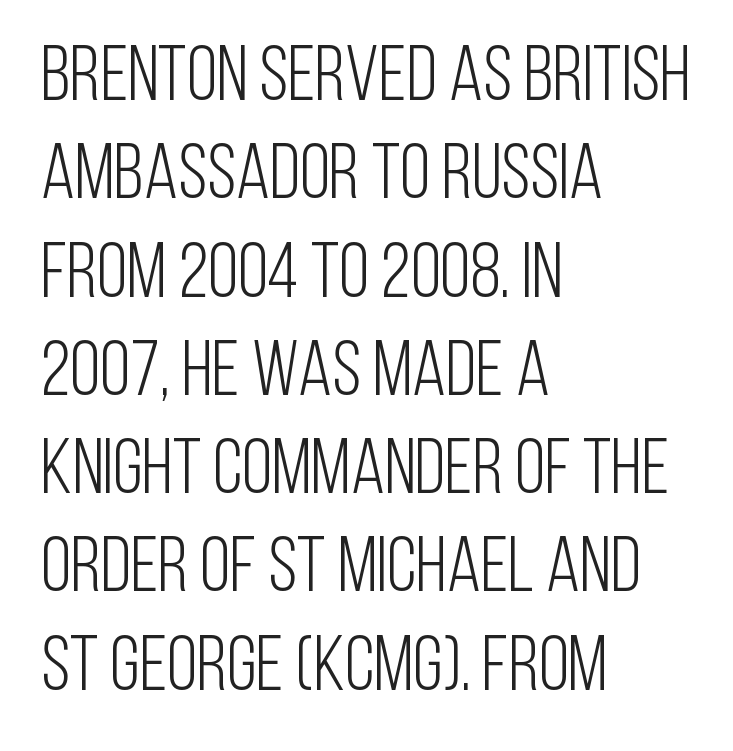
The image shows 78 px light, condensed sans-serif type, upright; set left-aligned, normal line spacing (1.26x), normal letter spacing, not underlined; low stroke contrast and a large x-height.
